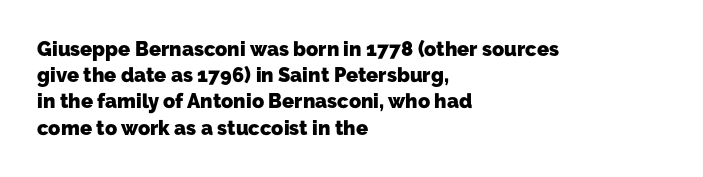
Q: Is the text bold? A: Yes.
Q: Is the text underlined? A: No.
Q: How is the paragraph aligned? A: Left-aligned.
Q: Is the spacing between letters normal or unusually wide? A: Normal.
Q: Is the spacing between lines tight, normal or loose? A: Normal.
